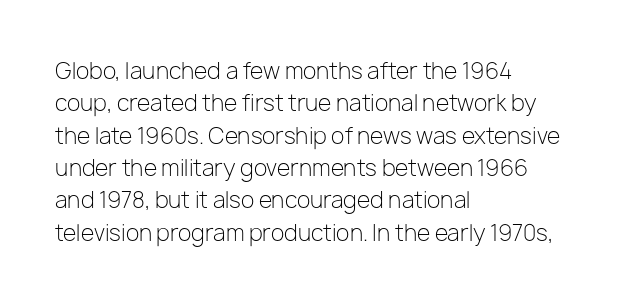
Does extra space separate the letters? No, they use regular spacing. Compared with a typical body face, this is equally light or lighter still. Casual observation: everything's shoved over to the left. This sample keeps an unexceptional amount of space between lines.
